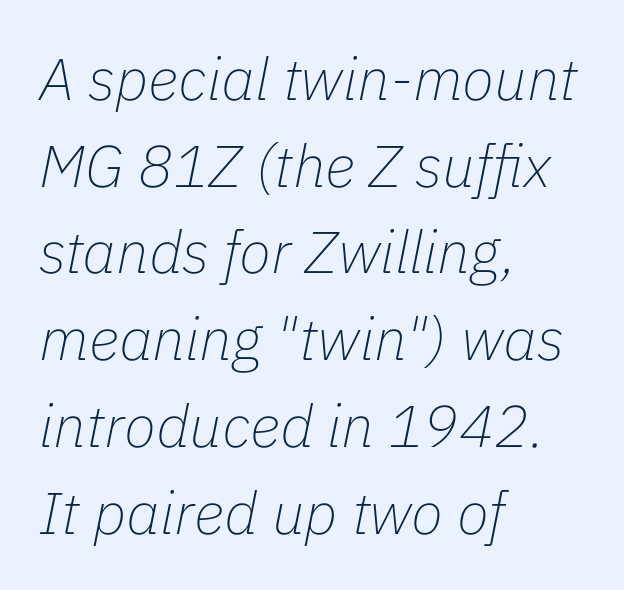
The image shows 59 px thin type, italic (leaning right); set left-aligned, normal line spacing (1.47x), normal letter spacing, not underlined; low stroke contrast and a medium x-height.
